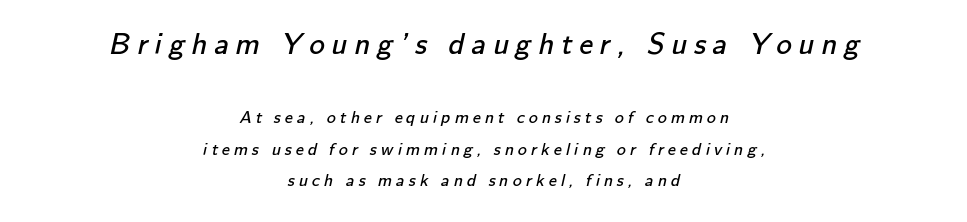
Q: Is the text bold? A: No.
Q: Is the typeface a serif or a sans-serif typeface? A: Sans-serif.
Q: Is the text underlined? A: No.
Q: How is the paragraph aligned? A: Centered.
Q: Is the spacing between letters normal or unusually wide? A: Unusually wide.
Q: Which block of text is set in a larger size, the first (top) or the second (bottom)? A: The first (top) one.
Q: Width (condensed, normal, or wide)? A: Normal.
Q: Stroke contrast? A: Low.
Q: x-height? A: Small.
Q: Monospaced? A: No.
